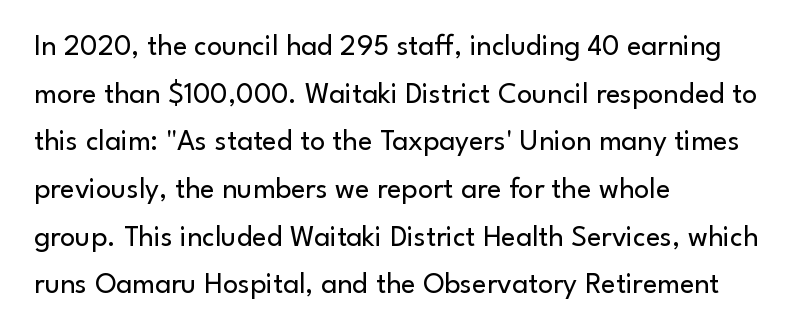
The image shows 30 px regular-weight sans-serif type, upright; set left-aligned, normal line spacing (1.59x), normal letter spacing, not underlined; low stroke contrast and a small x-height.
